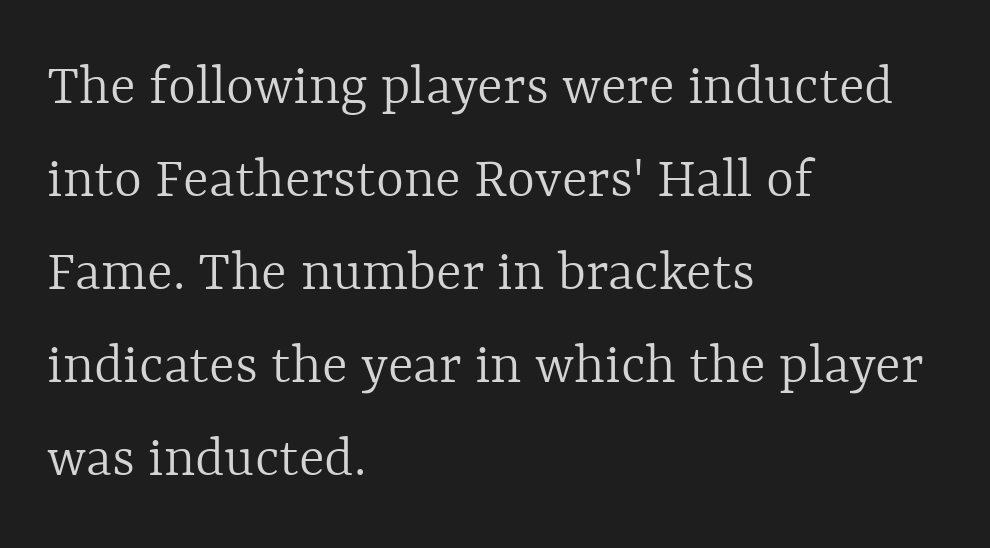
Weight class: somewhere from thin through regular. No extra tracking has been applied to these lines. The rendering uses natural spacing where letterforms have individual widths. The letters stand upright; this is a roman face. Successive baselines arrive at the customary interval.
